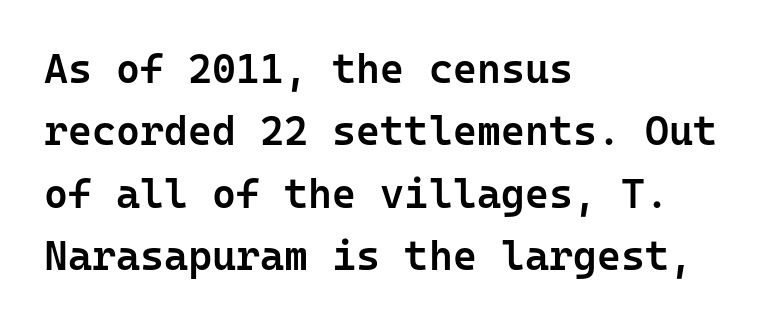
The image shows 41 px semibold sans-serif type, upright, monospaced; set left-aligned, normal line spacing (1.52x), normal letter spacing, not underlined; low stroke contrast and a medium x-height.
